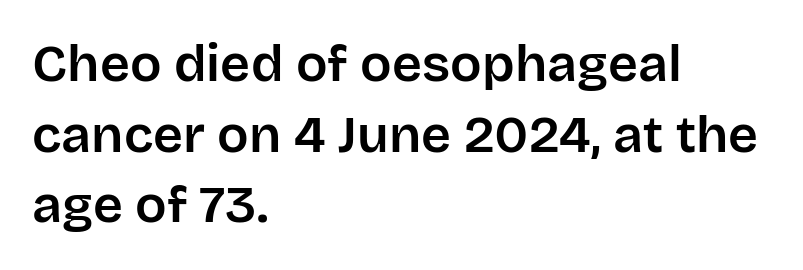
Q: Is the text italic (slanted)? A: No, it is upright.
Q: Is the typeface a serif or a sans-serif typeface? A: Sans-serif.
Q: Is the text underlined? A: No.
Q: How is the paragraph aligned? A: Left-aligned.
Q: Is the spacing between letters normal or unusually wide? A: Normal.
Q: Is the spacing between lines tight, normal or loose? A: Normal.
Q: Width (condensed, normal, or wide)? A: Normal.
Q: Stroke contrast? A: Low.
Q: x-height? A: Large.
Q: Monospaced? A: No.
